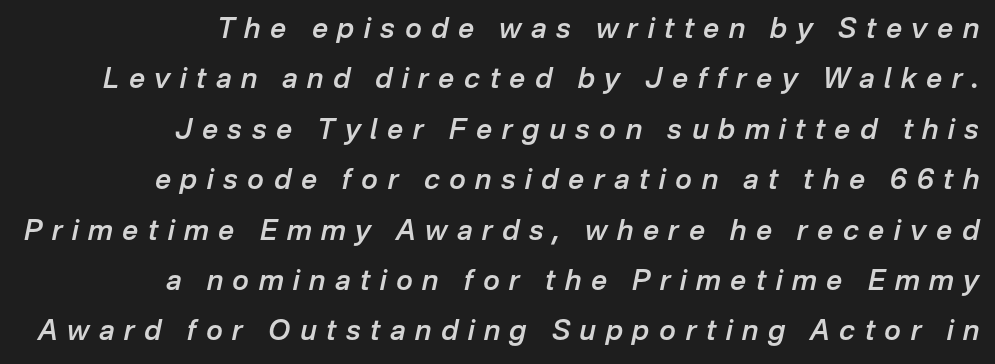
Q: Is the text bold? A: Semi-bold.
Q: Is the text italic (slanted)? A: Yes, it leans right by about 12 degrees.
Q: Is the text underlined? A: No.
Q: How is the paragraph aligned? A: Right-aligned.
Q: Is the spacing between letters normal or unusually wide? A: Unusually wide.
Q: Width (condensed, normal, or wide)? A: Normal.
Q: Stroke contrast? A: Low.
Q: x-height? A: Medium.
Q: Monospaced? A: No.
